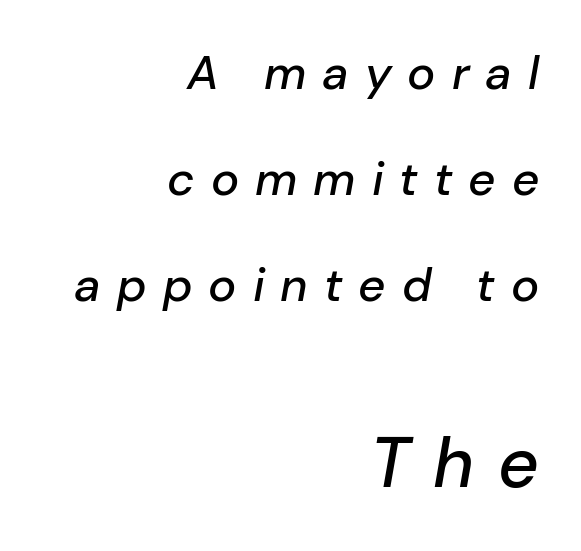
Q: Is the text italic (slanted)? A: Yes, it leans right by about 10 degrees.
Q: Is the text underlined? A: No.
Q: How is the paragraph aligned? A: Right-aligned.
Q: Is the spacing between letters normal or unusually wide? A: Unusually wide.
Q: Is the spacing between lines tight, normal or loose? A: Loose.
Q: Which block of text is set in a larger size, the first (top) or the second (bottom)? A: The second (bottom) one.
Q: Width (condensed, normal, or wide)? A: Normal.
Q: Stroke contrast? A: Low.
Q: x-height? A: Medium.
Q: Monospaced? A: No.
